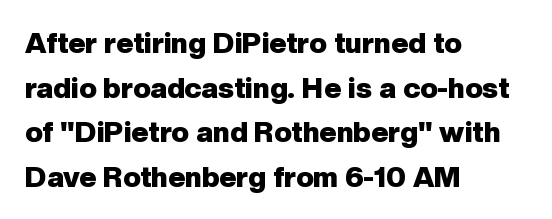
The image shows 29 px heavy sans-serif type, upright; set left-aligned, normal line spacing (1.54x), normal letter spacing, not underlined; low stroke contrast and a medium x-height.
